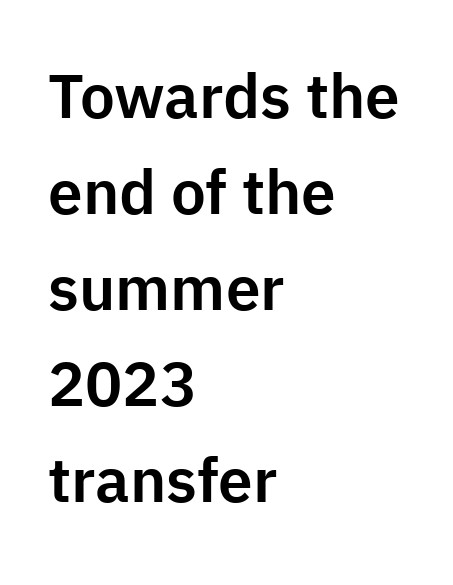
The image shows 62 px sans-serif type, upright; set left-aligned, normal line spacing (1.55x), normal letter spacing, not underlined; low stroke contrast and a medium x-height.
